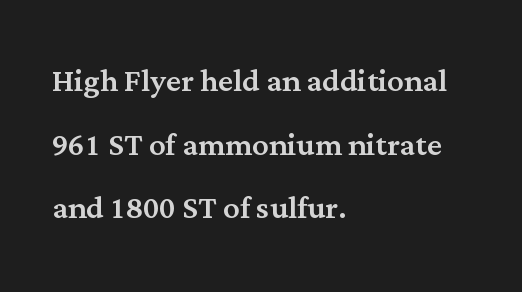
Q: Is the text italic (slanted)? A: No, it is upright.
Q: Is the typeface a serif or a sans-serif typeface? A: Serif.
Q: Is the text underlined? A: No.
Q: How is the paragraph aligned? A: Left-aligned.
Q: Is the spacing between letters normal or unusually wide? A: Normal.
Q: Is the spacing between lines tight, normal or loose? A: Normal.
Q: Width (condensed, normal, or wide)? A: Normal.
Q: Stroke contrast? A: Medium.
Q: x-height? A: Medium.
Q: Monospaced? A: No.
